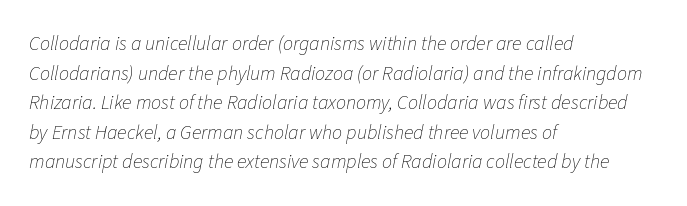
The image shows 20 px text type, italic (leaning right); set left-aligned, normal line spacing (1.48x), normal letter spacing, not underlined.
